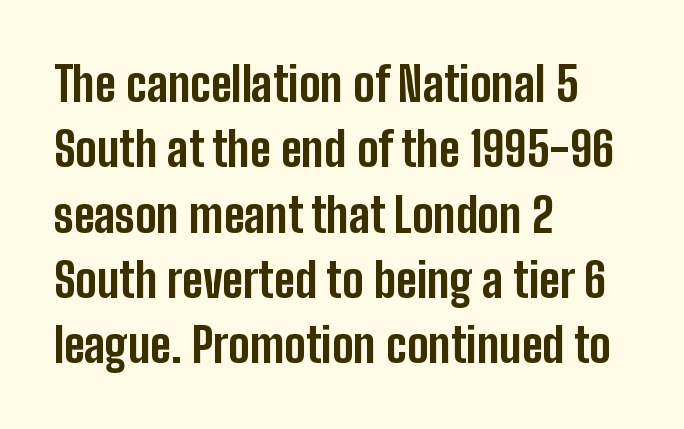
Notice how descenders clear the ascenders below comfortably — that's standard leading. Notice how the passage keeps a crisp vertical edge on the left only. Letterform terminals end flat and unadorned throughout the passage. Each word holds together tightly as a unit, with standard inter-letter gaps. These lines are rendered in a variable-pitch font. How heavy is the stroke? Heavy — this is a bold.
